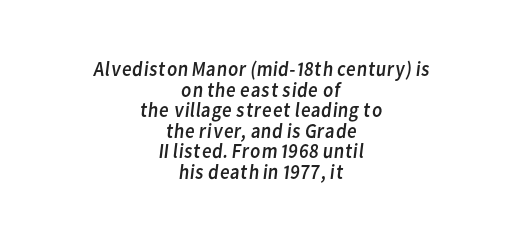
{"bold": "no", "underline": "no", "align": "center", "line_spacing": "tight", "line_spacing_ratio": 0.98, "letter_spacing": "normal", "letter_spacing_em": 0.0, "glyph_px": 21}
